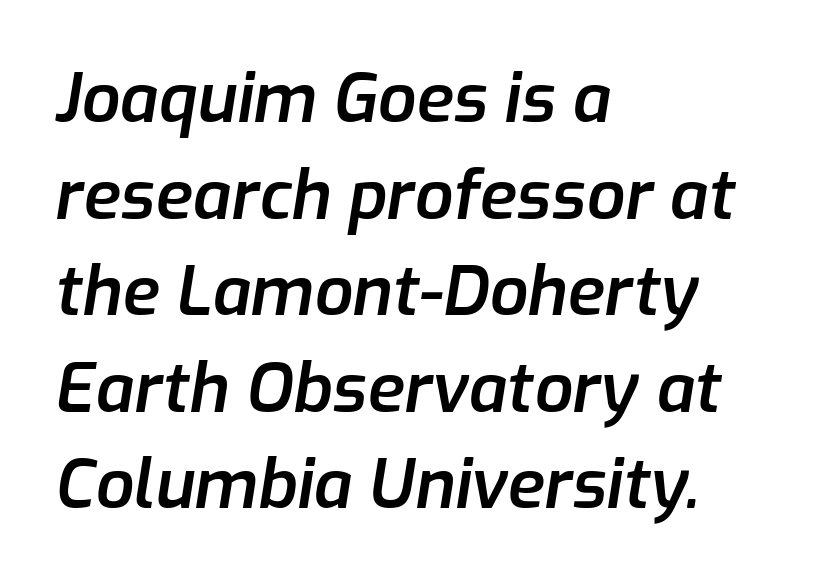
The image shows 68 px semibold type, italic (leaning right); set left-aligned, normal line spacing (1.42x), normal letter spacing, not underlined; low stroke contrast and a medium x-height.
